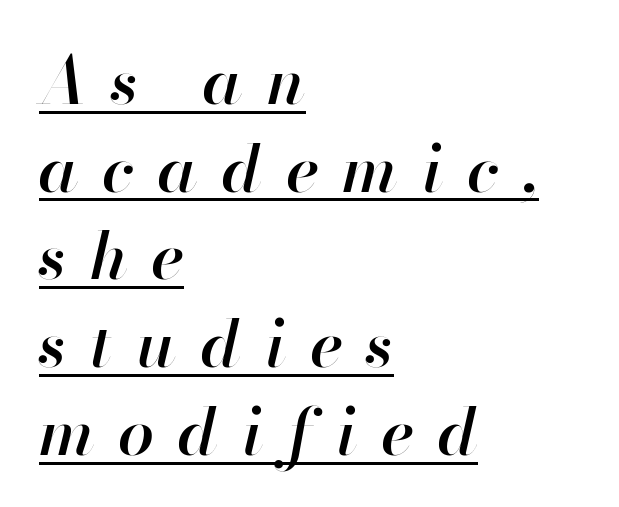
Q: Is the text bold? A: Semi-bold.
Q: Is the text italic (slanted)? A: Yes, it leans right by about 13 degrees.
Q: Is the text underlined? A: Yes.
Q: How is the paragraph aligned? A: Left-aligned.
Q: Is the spacing between letters normal or unusually wide? A: Unusually wide.
Q: Is the spacing between lines tight, normal or loose? A: Normal.
Q: Width (condensed, normal, or wide)? A: Normal.
Q: Stroke contrast? A: High.
Q: x-height? A: Small.
Q: Monospaced? A: No.
